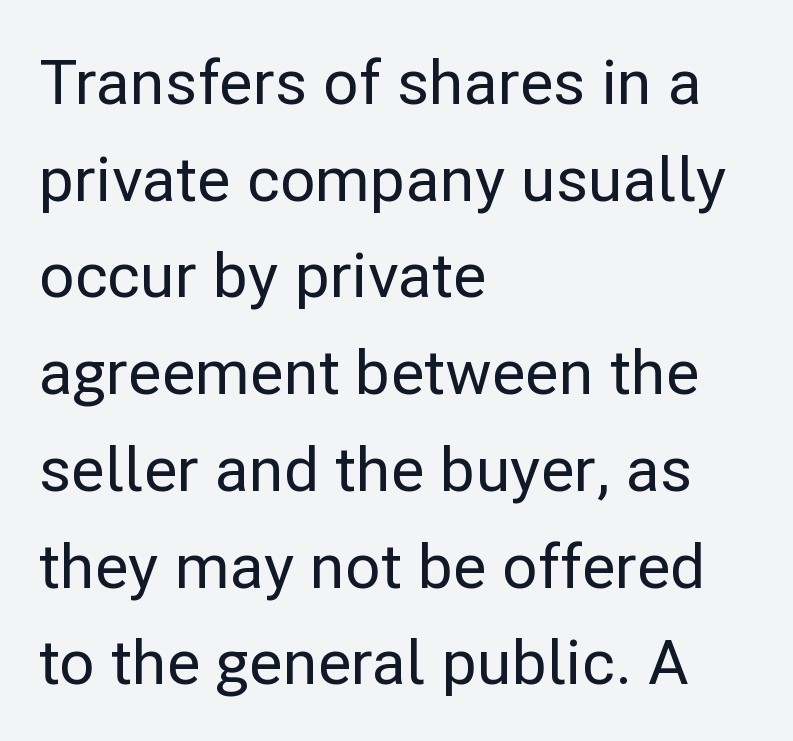
The image shows 62 px sans-serif type, upright; set left-aligned, normal line spacing (1.56x), normal letter spacing, not underlined; low stroke contrast and a medium x-height.
